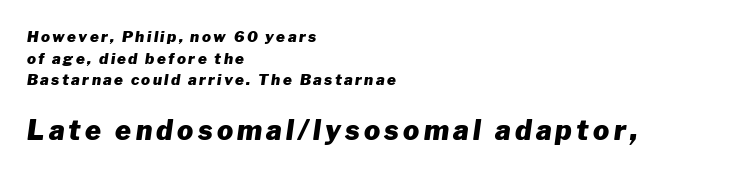
The image shows 27 px bold type, italic (leaning right); set left-aligned, normal line spacing (1.44x), not underlined; the second (bottom) block is 1.8x larger.
